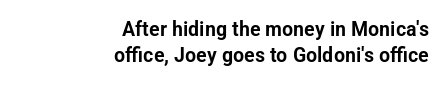
{"italic": "no", "underline": "no", "align": "right", "line_spacing_ratio": 1.24, "letter_spacing": "normal", "letter_spacing_em": 0.0, "glyph_px": 21}
